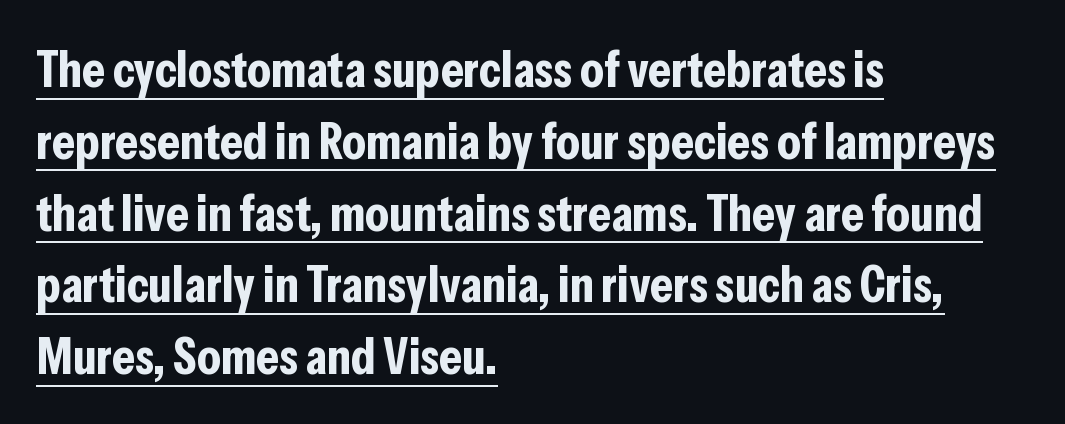
{"serif": "no", "italic": "no", "bold": "yes", "weight": "bold", "width": "condensed", "stroke_contrast": "low", "x_height": "medium", "monospaced": "no", "underline": "yes", "align": "left", "line_spacing": "normal", "line_spacing_ratio": 1.38, "letter_spacing": "normal", "letter_spacing_em": 0.0, "glyph_px": 52}
